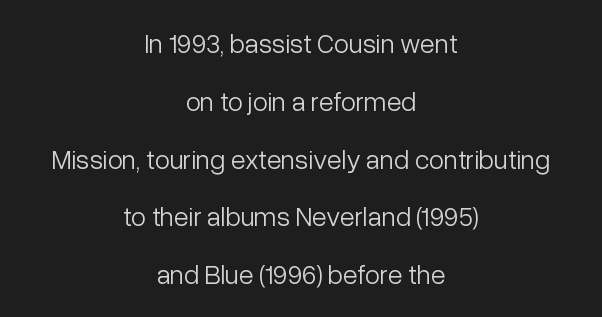
{"italic": "no", "bold": "no", "underline": "no", "align": "center", "line_spacing": "loose", "line_spacing_ratio": 2.14, "letter_spacing": "normal", "letter_spacing_em": 0.0, "glyph_px": 27}
